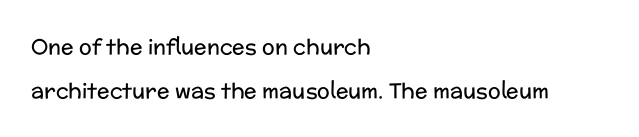
Q: Is the text bold? A: No.
Q: Is the text italic (slanted)? A: No, it is upright.
Q: Is the text underlined? A: No.
Q: How is the paragraph aligned? A: Left-aligned.
Q: Is the spacing between letters normal or unusually wide? A: Normal.
Q: Is the spacing between lines tight, normal or loose? A: Loose.
